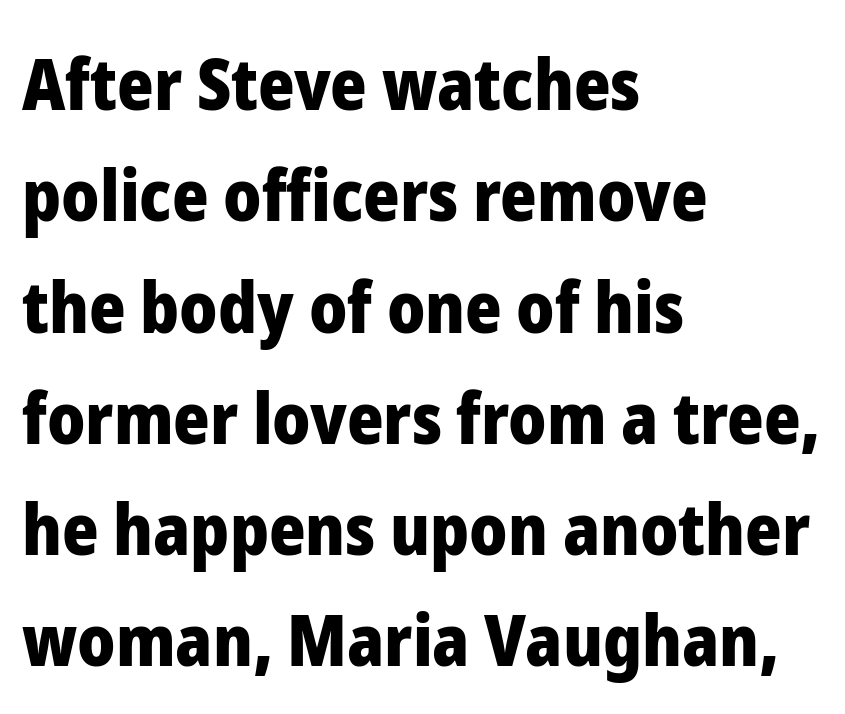
{"serif": "no", "italic": "no", "bold": "yes", "weight": "heavy", "width": "normal", "stroke_contrast": "low", "x_height": "medium", "monospaced": "no", "underline": "no", "align": "left", "line_spacing": "normal", "line_spacing_ratio": 1.59, "letter_spacing": "normal", "letter_spacing_em": 0.0, "glyph_px": 70}
